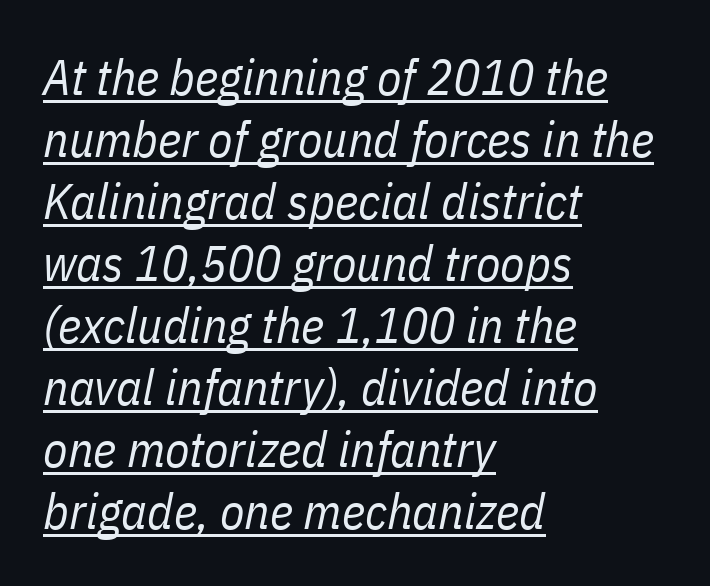
The image shows 50 px regular-weight, condensed type, italic (leaning right); set left-aligned, line spacing 1.24x, normal letter spacing, underlined; low stroke contrast and a medium x-height.
